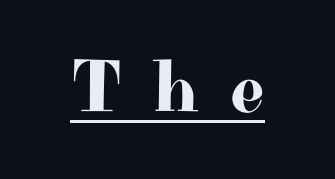
The image shows 75 px wide serif type, upright; set unusually wide letter spacing (+0.41 em), underlined; high stroke contrast and a small x-height.
